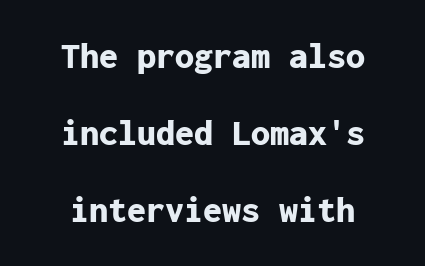
The image shows 38 px bold sans-serif type, upright, monospaced; set loose line spacing (2.03x), normal letter spacing, not underlined; low stroke contrast and a medium x-height.
